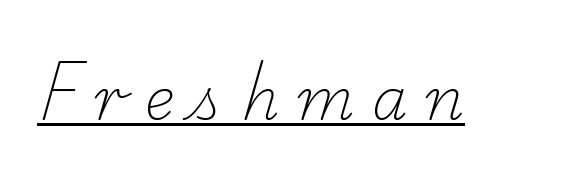
The type is letterspaced generously, with wide tracking. Check the space under the baseline: a stroke is drawn there. Looks like regular typesetting: each glyph gets only the width it needs. Examine the stroke ends and you'll spot serifs. Weight class: somewhere from thin through regular.
